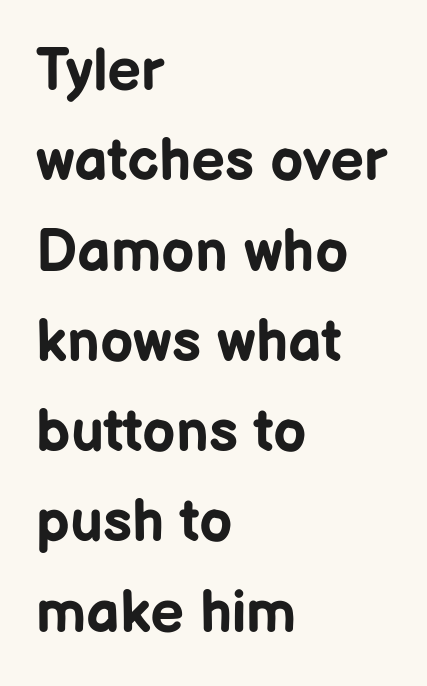
Character widths vary here, with narrow letters taking less room than wide ones. Do the letters lean? They stand straight. Underlining? Definitely not there. Check where the strokes stop: nothing finishes them off — pure sans. The horizontal fit of the characters is conventional and even.
